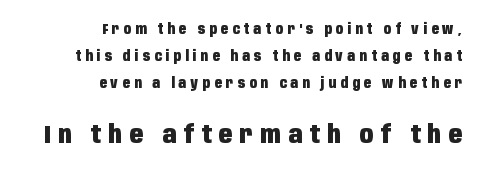
The image shows 25 px bold type, upright; set right-aligned, loose line spacing (1.93x), unusually wide letter spacing (+0.29 em), not underlined; the second (bottom) block is 1.79x larger.
